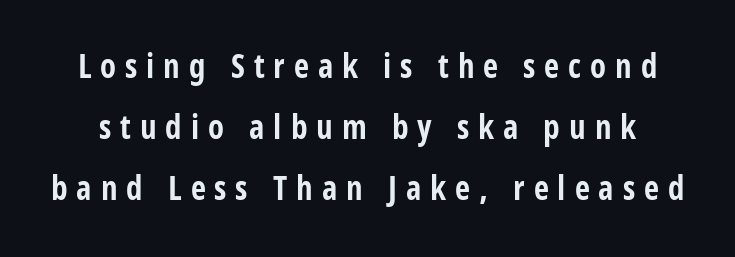
Q: Is the text bold? A: Yes.
Q: Is the text italic (slanted)? A: No, it is upright.
Q: Is the typeface a serif or a sans-serif typeface? A: Sans-serif.
Q: Is the text underlined? A: No.
Q: Is the spacing between letters normal or unusually wide? A: Unusually wide.
Q: Width (condensed, normal, or wide)? A: Condensed.
Q: Stroke contrast? A: Low.
Q: x-height? A: Large.
Q: Monospaced? A: No.
